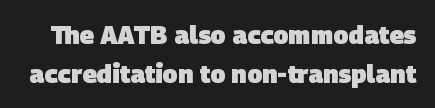
The image shows 25 px bold type; set normal line spacing (1.55x), normal letter spacing, not underlined.
